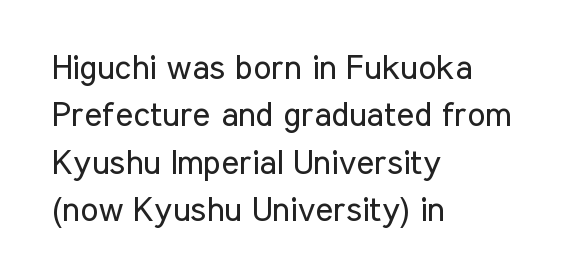
The image shows 34 px regular-weight, condensed sans-serif type, upright; set left-aligned, normal line spacing (1.39x), normal letter spacing, not underlined; low stroke contrast and a medium x-height.
